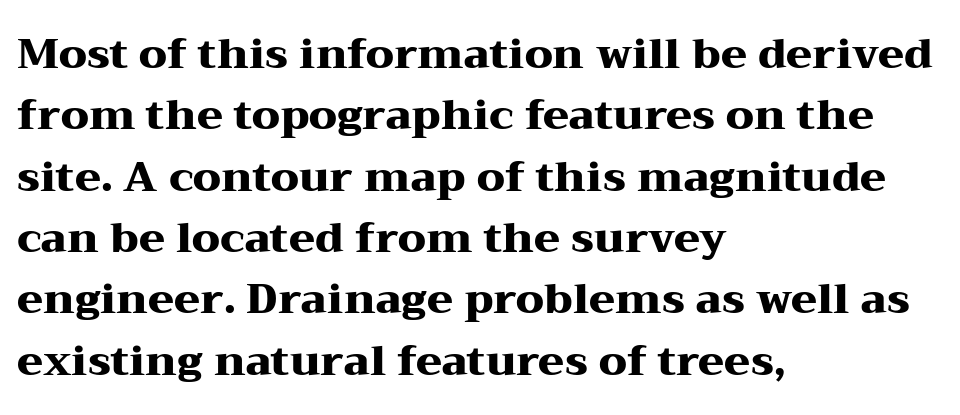
{"serif": "yes", "italic": "no", "bold": "yes", "weight": "heavy", "width": "wide", "stroke_contrast": "medium", "x_height": "medium", "monospaced": "no", "underline": "no", "align": "left", "line_spacing": "normal", "line_spacing_ratio": 1.46, "letter_spacing": "normal", "letter_spacing_em": 0.0, "glyph_px": 42}
